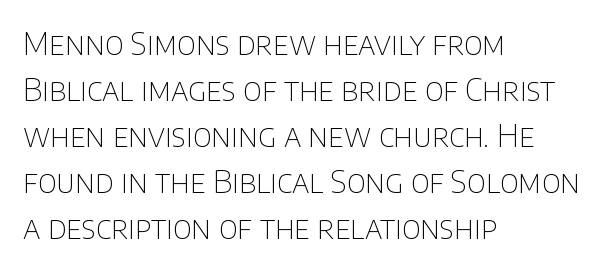
{"serif": "no", "italic": "no", "bold": "no", "weight": "thin", "width": "normal", "stroke_contrast": "low", "x_height": "large", "monospaced": "no", "underline": "no", "align": "left", "line_spacing": "normal", "line_spacing_ratio": 1.48, "letter_spacing": "normal", "letter_spacing_em": 0.0, "glyph_px": 31}
